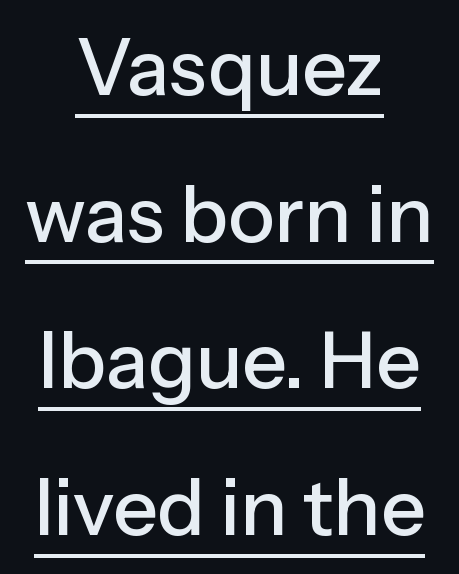
The image shows 78 px sans-serif type, upright; set centered, line spacing 1.88x, normal letter spacing, underlined; low stroke contrast and a medium x-height.
